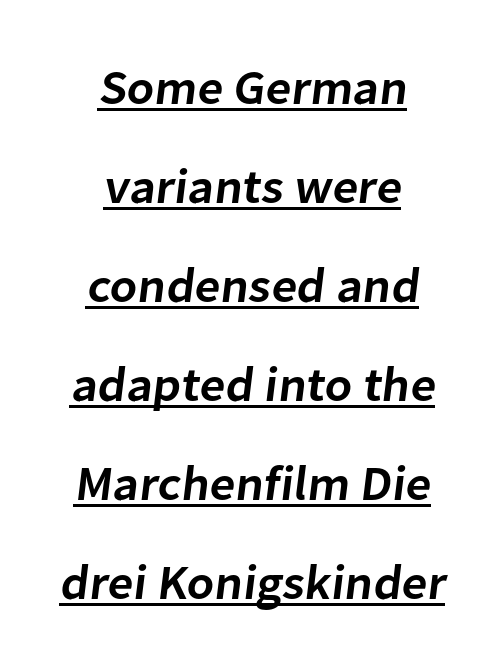
The image shows 49 px semibold sans-serif type; set centered, loose line spacing (2.02x), normal letter spacing, underlined; low stroke contrast and a medium x-height.
